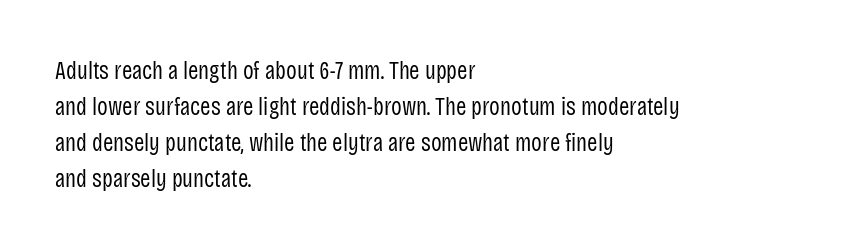
{"italic": "no", "bold": "no", "underline": "no", "align": "left", "line_spacing": "normal", "line_spacing_ratio": 1.44, "letter_spacing": "normal", "letter_spacing_em": 0.0, "glyph_px": 25}
